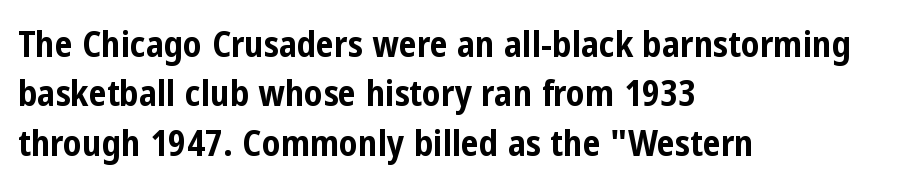
The image shows 36 px bold, condensed sans-serif type, upright; set left-aligned, normal line spacing (1.37x), normal letter spacing, not underlined; low stroke contrast and a medium x-height.
